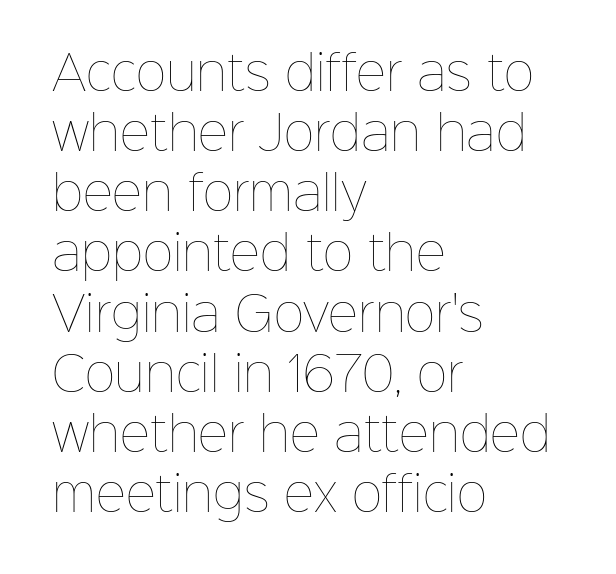
{"italic": "no", "bold": "no", "weight": "thin", "width": "normal", "stroke_contrast": "low", "x_height": "medium", "monospaced": "no", "underline": "no", "align": "left", "line_spacing": "normal", "line_spacing_ratio": 1.28, "letter_spacing": "normal", "letter_spacing_em": 0.0, "glyph_px": 47}
